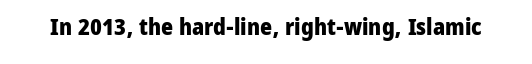
Q: Is the text bold? A: Yes.
Q: Is the text italic (slanted)? A: No, it is upright.
Q: Is the text underlined? A: No.
Q: Is the spacing between letters normal or unusually wide? A: Normal.
